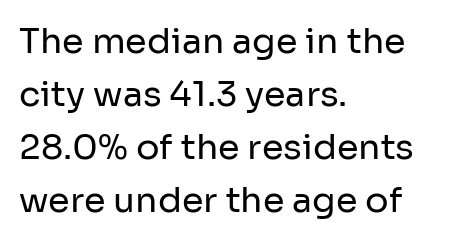
The image shows 35 px regular-weight sans-serif type, upright; set left-aligned, normal line spacing (1.51x), normal letter spacing, not underlined; low stroke contrast and a medium x-height.
